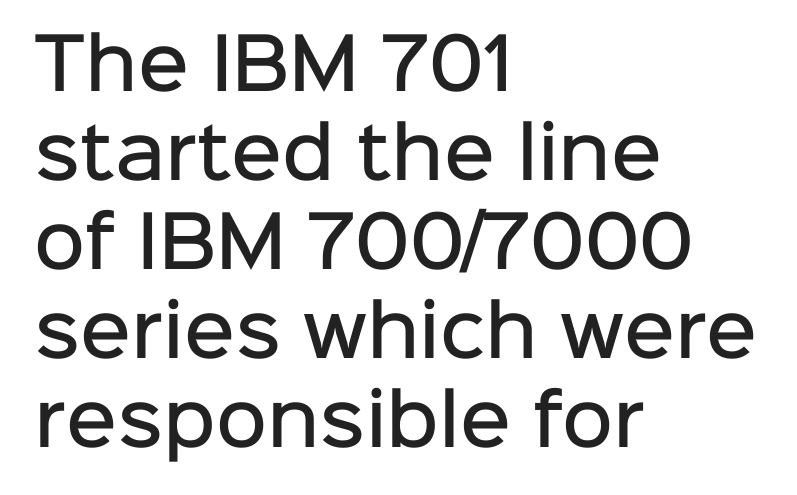
{"serif": "no", "italic": "no", "bold": "semi", "weight": "semibold", "width": "normal", "stroke_contrast": "low", "x_height": "medium", "monospaced": "no", "underline": "no", "align": "left", "line_spacing": "normal", "line_spacing_ratio": 1.27, "letter_spacing": "normal", "letter_spacing_em": 0.0, "glyph_px": 70}
